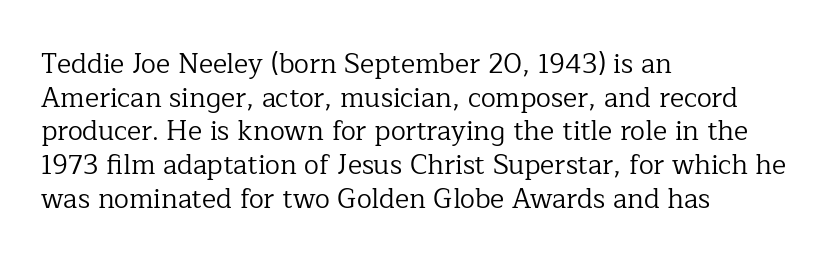
Q: Is the text bold? A: No.
Q: Is the text italic (slanted)? A: No, it is upright.
Q: Is the text underlined? A: No.
Q: How is the paragraph aligned? A: Left-aligned.
Q: Is the spacing between letters normal or unusually wide? A: Normal.
Q: Is the spacing between lines tight, normal or loose? A: Normal.
